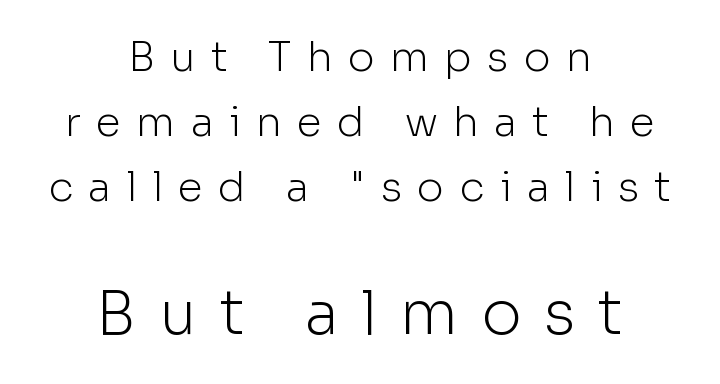
Q: Is the text bold? A: No.
Q: Is the text italic (slanted)? A: No, it is upright.
Q: Is the typeface a serif or a sans-serif typeface? A: Sans-serif.
Q: Is the text underlined? A: No.
Q: How is the paragraph aligned? A: Centered.
Q: Is the spacing between letters normal or unusually wide? A: Unusually wide.
Q: Is the spacing between lines tight, normal or loose? A: Normal.
Q: Which block of text is set in a larger size, the first (top) or the second (bottom)? A: The second (bottom) one.
Q: Width (condensed, normal, or wide)? A: Normal.
Q: Stroke contrast? A: Low.
Q: x-height? A: Medium.
Q: Monospaced? A: No.
